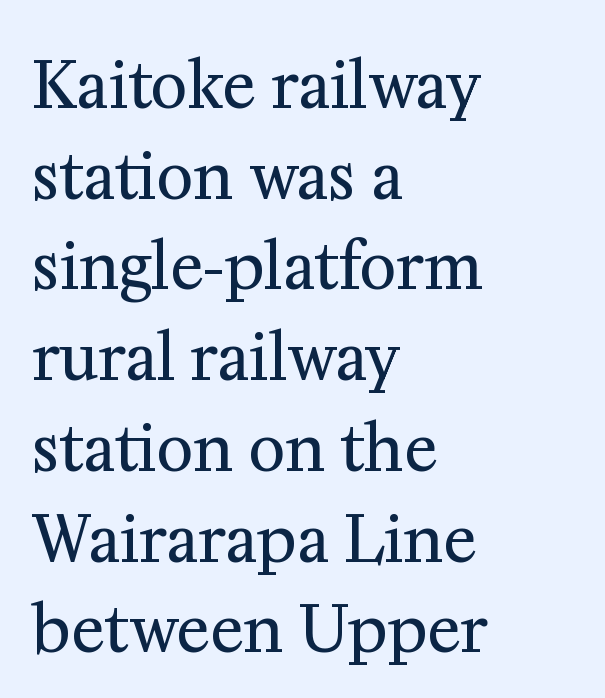
Varying glyph widths throughout — classic text-font behaviour. The designer went with a serif here, giving each stem small feet. The passage shown is not underscored anywhere. Vertically, the passage feels balanced, rows spaced as you'd expect.
